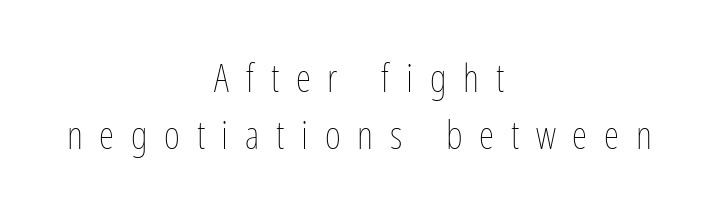
The letters stand straight up with perfectly vertical stems. Reading down the block, each line starts at a different indent, mirrored at its end. These lines are rendered in a variable-pitch font. Stem width sits at or under what a default text font uses.
